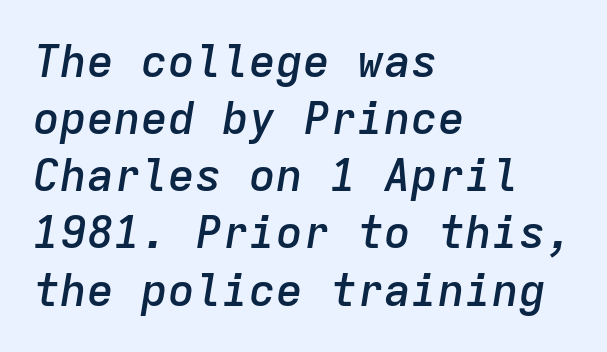
Each line starts at the same left margin while the right side varies. One glance says typical: line gaps are just what's usual. Check the space under the baseline: it is left empty. Is the type slanted? Yes — the strokes lean at a clear angle. There is no visible air inserted between adjacent glyphs.
